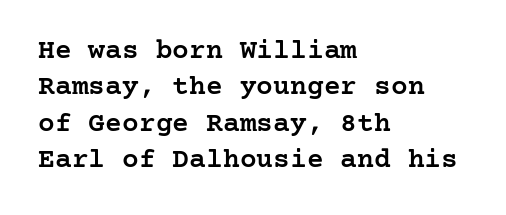
Q: Is the text bold? A: Semi-bold.
Q: Is the text italic (slanted)? A: No, it is upright.
Q: Is the typeface a serif or a sans-serif typeface? A: Serif.
Q: Is the text underlined? A: No.
Q: How is the paragraph aligned? A: Left-aligned.
Q: Is the spacing between letters normal or unusually wide? A: Normal.
Q: Is the spacing between lines tight, normal or loose? A: Normal.
Q: Width (condensed, normal, or wide)? A: Normal.
Q: Stroke contrast? A: Low.
Q: x-height? A: Medium.
